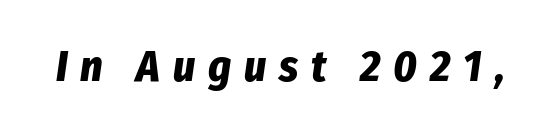
{"italic": "yes", "lean": "right", "slant_degrees": 8, "bold": "yes", "weight": "bold", "width": "condensed", "stroke_contrast": "low", "x_height": "medium", "monospaced": "no", "underline": "no", "letter_spacing": "wide", "letter_spacing_em": 0.29, "glyph_px": 44}
